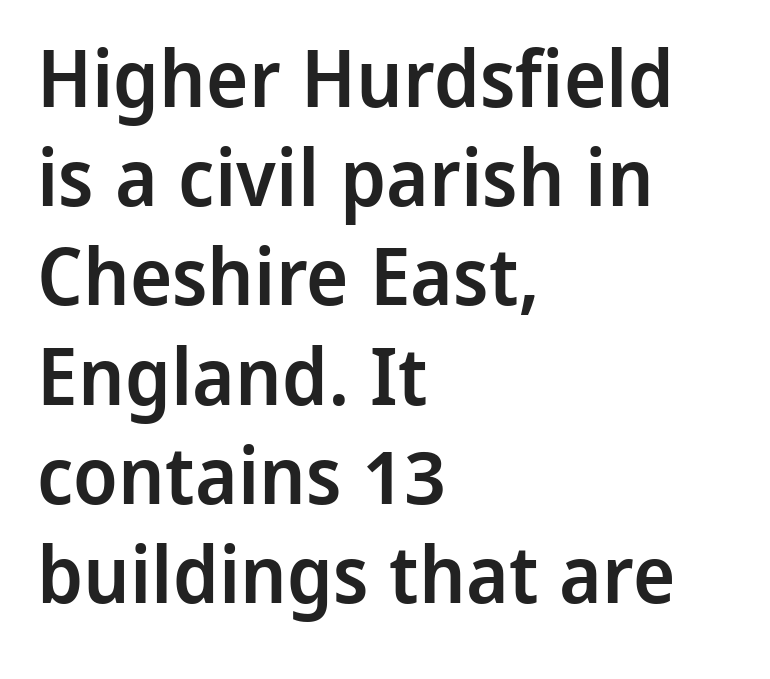
The zone under the glyphs is completely vacant. How are the letters spaced? Ordinarily, with no added tracking. The letters carry no serifs — their stems end cleanly without finishing strokes. The lettering stays uniformly vertical, giving the passage a roman look.
